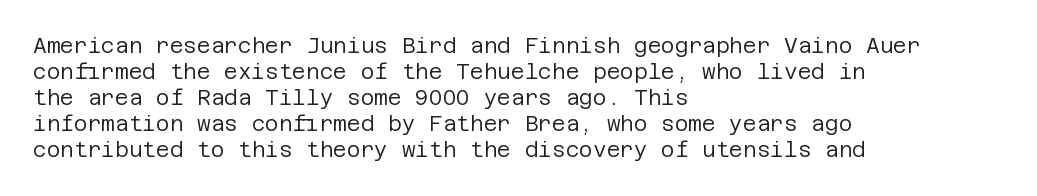
Q: Is the text bold? A: No.
Q: Is the text italic (slanted)? A: No, it is upright.
Q: Is the text underlined? A: No.
Q: How is the paragraph aligned? A: Left-aligned.
Q: Is the spacing between letters normal or unusually wide? A: Normal.
